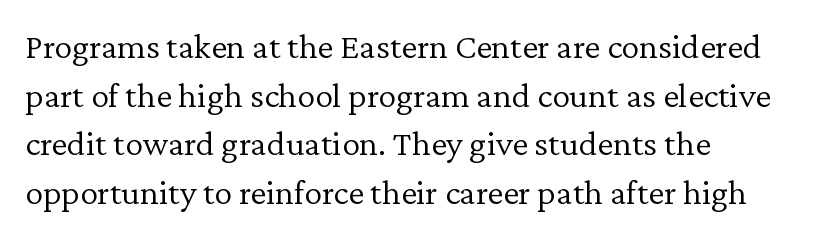
{"serif": "yes", "italic": "no", "bold": "no", "weight": "light", "width": "normal", "stroke_contrast": "low", "x_height": "medium", "monospaced": "no", "underline": "no", "align": "left", "line_spacing": "normal", "line_spacing_ratio": 1.35, "letter_spacing": "normal", "letter_spacing_em": 0.0, "glyph_px": 36}
